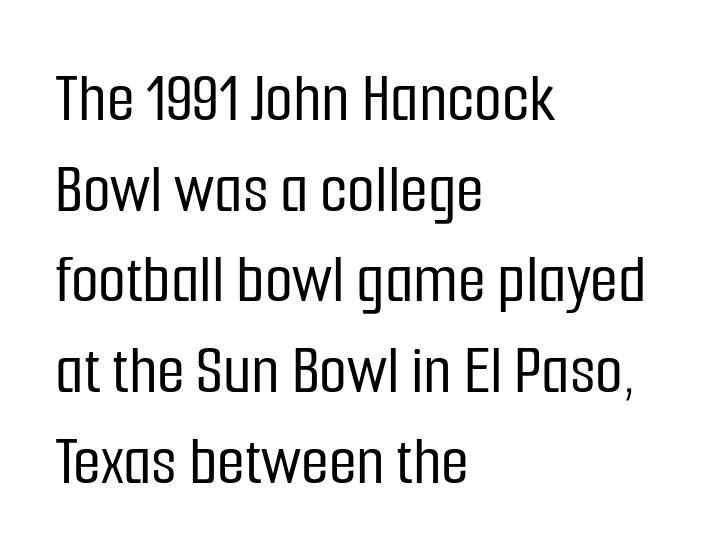
The image shows 72 px condensed sans-serif type, upright; set left-aligned, normal line spacing (1.26x), normal letter spacing, not underlined; low stroke contrast and a medium x-height.
